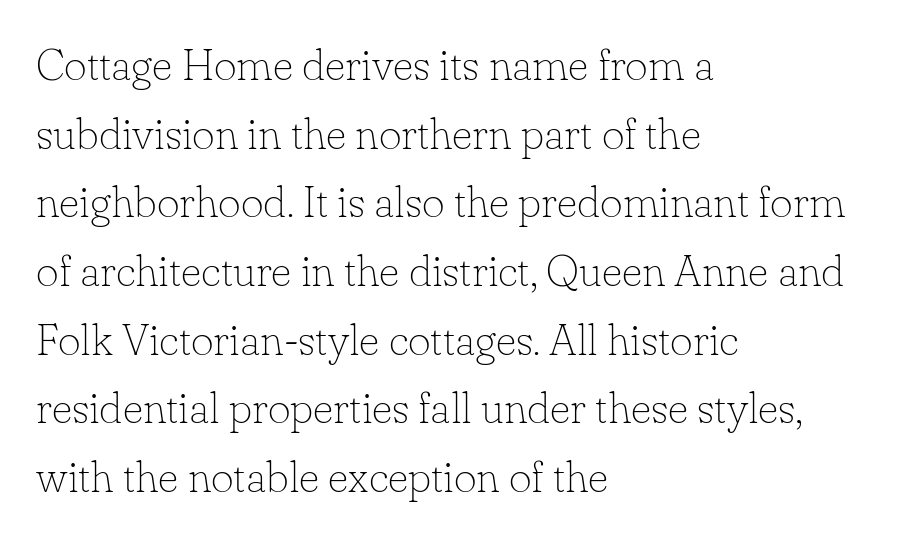
Q: Is the text bold? A: No.
Q: Is the text italic (slanted)? A: No, it is upright.
Q: Is the typeface a serif or a sans-serif typeface? A: Serif.
Q: Is the text underlined? A: No.
Q: How is the paragraph aligned? A: Left-aligned.
Q: Is the spacing between letters normal or unusually wide? A: Normal.
Q: Is the spacing between lines tight, normal or loose? A: Normal.
Q: Width (condensed, normal, or wide)? A: Normal.
Q: Stroke contrast? A: Low.
Q: x-height? A: Small.
Q: Monospaced? A: No.
